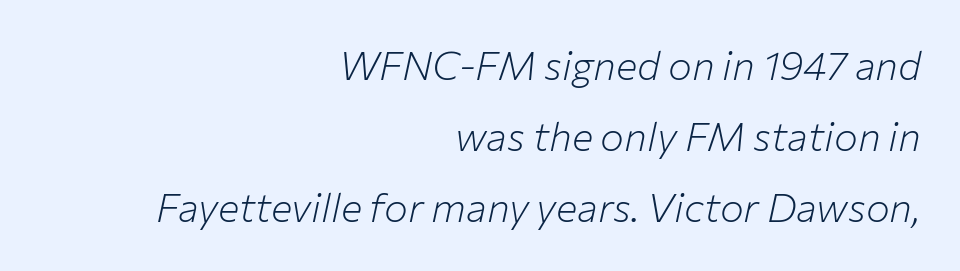
There is no visible air inserted between adjacent glyphs. The words here are not underlined. This sample is right-justified, so line beginnings fall wherever the words allow. Note the varied advance widths — an 'i' is clearly narrower than an 'm'. The strokes are not fattened; the text isn't bold.
